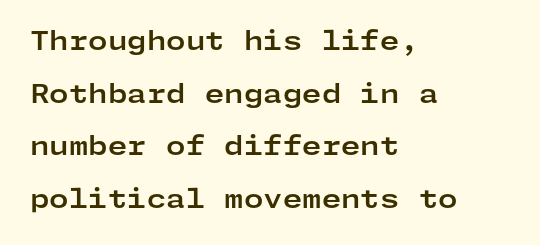
Q: Is the text bold? A: Yes.
Q: Is the text italic (slanted)? A: No, it is upright.
Q: Is the text underlined? A: No.
Q: How is the paragraph aligned? A: Left-aligned.
Q: Is the spacing between letters normal or unusually wide? A: Normal.
Q: Is the spacing between lines tight, normal or loose? A: Loose.
